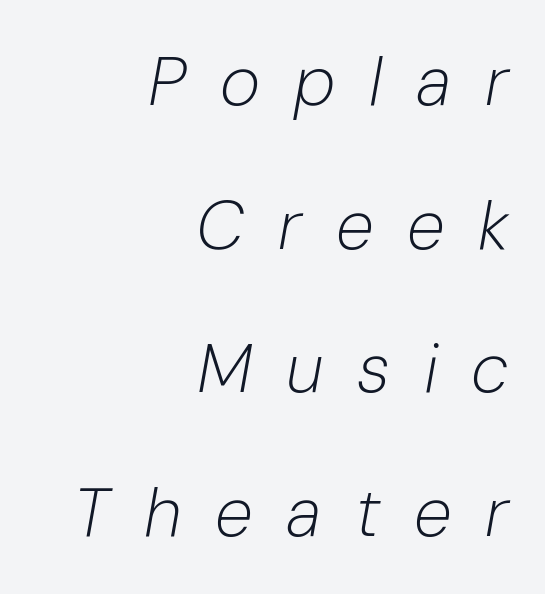
Q: Is the text bold? A: No.
Q: Is the text italic (slanted)? A: Yes, it leans right by about 10 degrees.
Q: Is the text underlined? A: No.
Q: How is the paragraph aligned? A: Right-aligned.
Q: Is the spacing between letters normal or unusually wide? A: Unusually wide.
Q: Is the spacing between lines tight, normal or loose? A: Loose.
Q: Width (condensed, normal, or wide)? A: Normal.
Q: Stroke contrast? A: Low.
Q: x-height? A: Medium.
Q: Monospaced? A: No.
